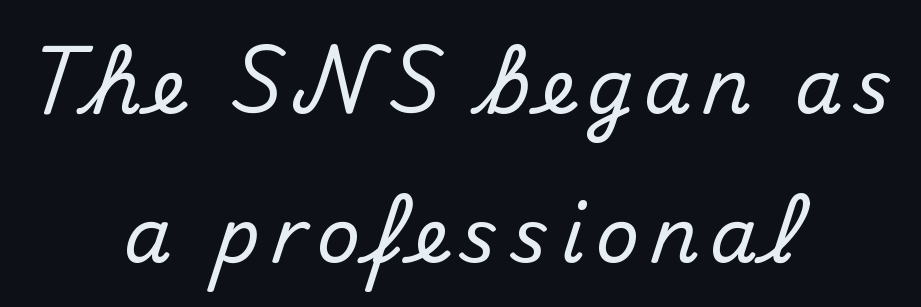
{"serif": "no", "width": "normal", "stroke_contrast": "medium", "x_height": "small", "monospaced": "no", "underline": "no", "align": "center", "line_spacing": "loose", "line_spacing_ratio": 1.96, "glyph_px": 76}
